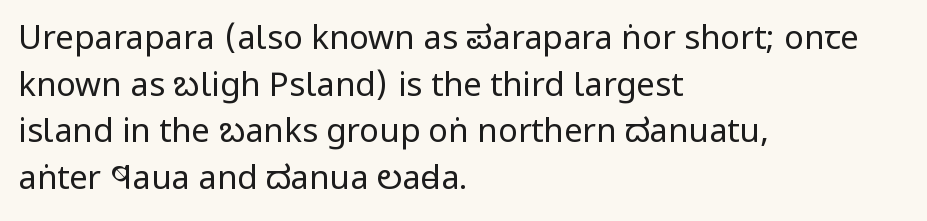
Q: Is the text bold? A: No.
Q: Is the text italic (slanted)? A: No, it is upright.
Q: Is the typeface a serif or a sans-serif typeface? A: Sans-serif.
Q: Is the text underlined? A: No.
Q: How is the paragraph aligned? A: Left-aligned.
Q: Is the spacing between letters normal or unusually wide? A: Normal.
Q: Is the spacing between lines tight, normal or loose? A: Normal.
Q: Width (condensed, normal, or wide)? A: Condensed.
Q: Stroke contrast? A: Low.
Q: x-height? A: Large.
Q: Monospaced? A: No.
